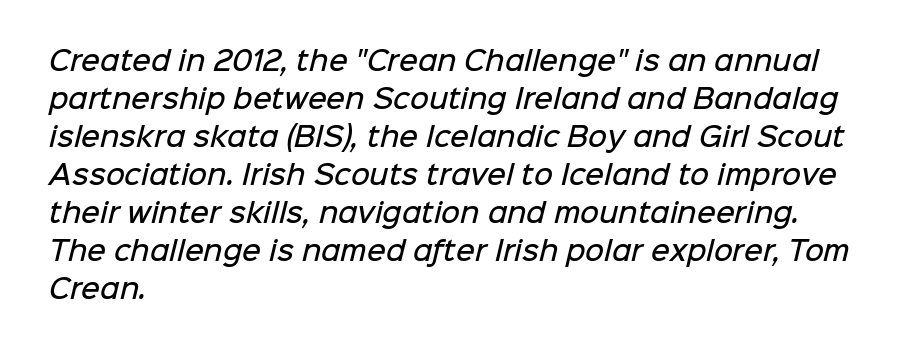
Q: Is the text bold? A: Semi-bold.
Q: Is the text underlined? A: No.
Q: How is the paragraph aligned? A: Left-aligned.
Q: Is the spacing between letters normal or unusually wide? A: Normal.
Q: Is the spacing between lines tight, normal or loose? A: Normal.
